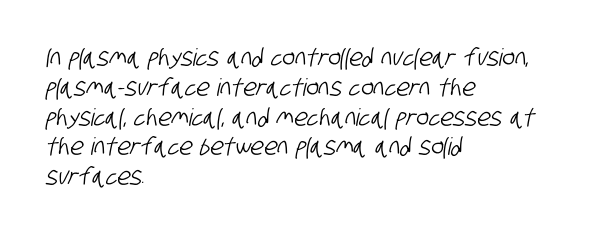
The image shows 24 px text type; set left-aligned, line spacing 1.24x, normal letter spacing, not underlined.
